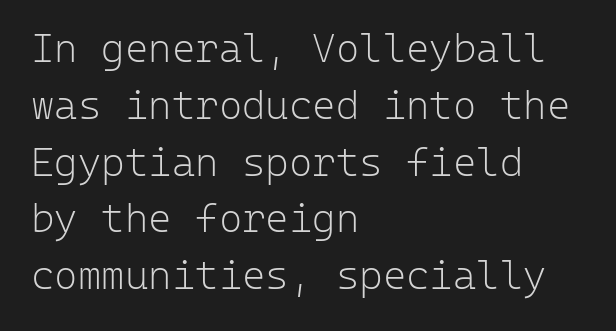
The image shows 40 px light sans-serif type, upright, monospaced; set left-aligned, normal line spacing (1.42x), normal letter spacing, not underlined; low stroke contrast and a medium x-height.
